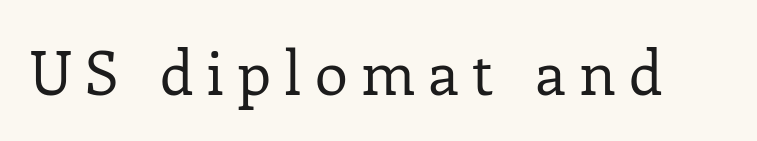
Q: Is the text bold? A: No.
Q: Is the text italic (slanted)? A: No, it is upright.
Q: Is the typeface a serif or a sans-serif typeface? A: Serif.
Q: Is the text underlined? A: No.
Q: Is the spacing between letters normal or unusually wide? A: Unusually wide.
Q: Width (condensed, normal, or wide)? A: Normal.
Q: Stroke contrast? A: Low.
Q: x-height? A: Medium.
Q: Monospaced? A: No.
